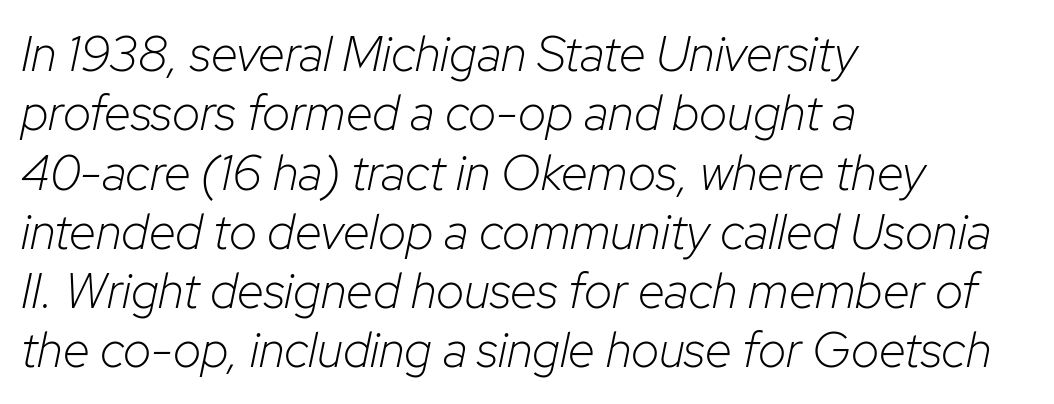
{"italic": "yes", "lean": "right", "slant_degrees": 12, "bold": "no", "weight": "light", "width": "normal", "stroke_contrast": "low", "x_height": "medium", "monospaced": "no", "underline": "no", "align": "left", "line_spacing_ratio": 1.21, "letter_spacing": "normal", "letter_spacing_em": 0.0, "glyph_px": 49}
